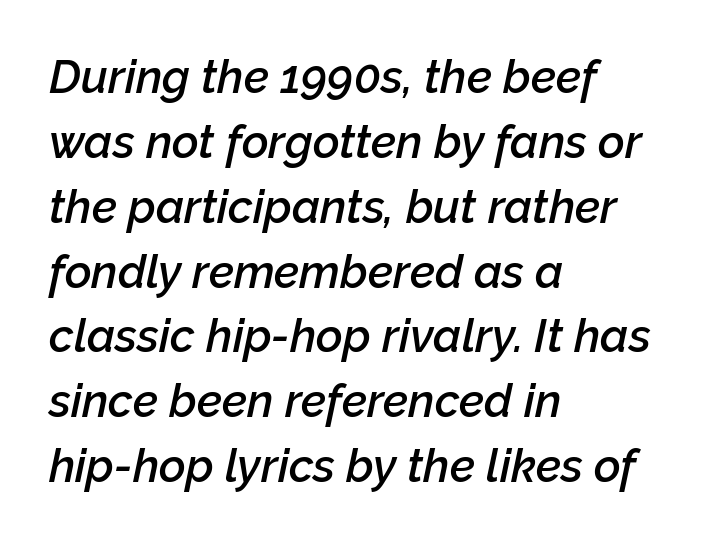
Leading: standard. Proportional: the letters do not fall into vertical columns. Tracking here is standard; glyphs follow each other at the usual distance. There's an unmistakable incline to the writing here. Underlining? Definitely not there.
